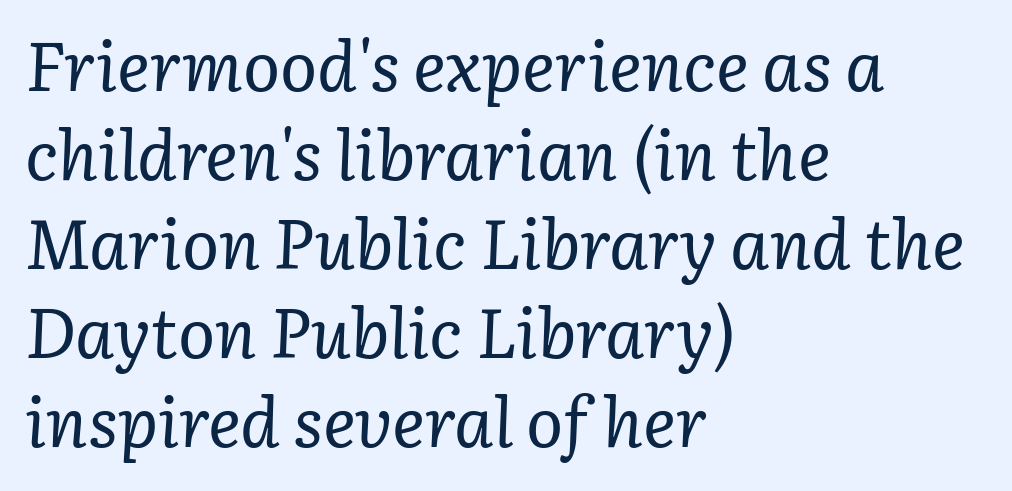
{"serif": "yes", "italic": "yes", "lean": "right", "slant_degrees": 3, "bold": "no", "weight": "regular", "width": "normal", "stroke_contrast": "low", "x_height": "medium", "monospaced": "no", "underline": "no", "align": "left", "line_spacing": "normal", "line_spacing_ratio": 1.29, "letter_spacing": "normal", "letter_spacing_em": 0.0, "glyph_px": 69}
